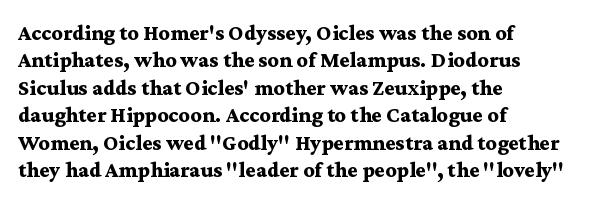
Q: Is the text bold? A: Yes.
Q: Is the text italic (slanted)? A: No, it is upright.
Q: Is the text underlined? A: No.
Q: How is the paragraph aligned? A: Left-aligned.
Q: Is the spacing between letters normal or unusually wide? A: Normal.
Q: Is the spacing between lines tight, normal or loose? A: Normal.
